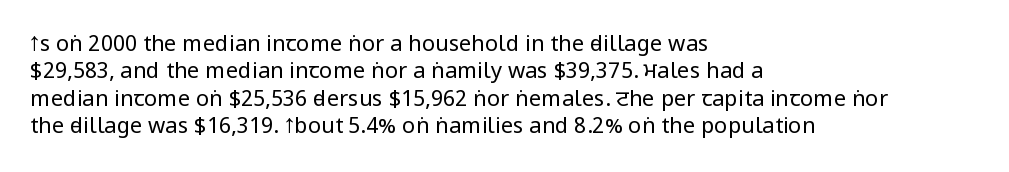
{"italic": "no", "bold": "no", "underline": "no", "align": "left", "line_spacing_ratio": 1.24, "letter_spacing": "normal", "letter_spacing_em": 0.0, "glyph_px": 22}
